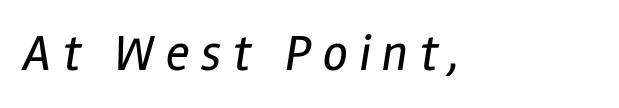
A clean baseline with only descenders dipping below it. Think standard paragraph weight, or any step lighter than that. The letters advance in unequal steps, a hallmark of proportional type. Someone cranked the tracking dial way up on this one. Tall strokes in this sample are angled rather than plumb.
